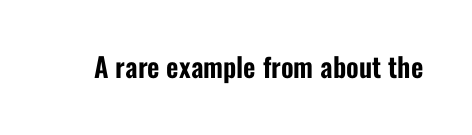
This rendering leaves character spacing at its baseline value. Has an underline been added? It has not. No italicization has been applied; the sample stays upright.
